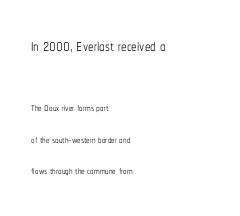
Q: Is the text bold? A: No.
Q: Is the text italic (slanted)? A: No, it is upright.
Q: Is the text underlined? A: No.
Q: How is the paragraph aligned? A: Left-aligned.
Q: Is the spacing between letters normal or unusually wide? A: Normal.
Q: Is the spacing between lines tight, normal or loose? A: Loose.
Q: Which block of text is set in a larger size, the first (top) or the second (bottom)? A: The first (top) one.
